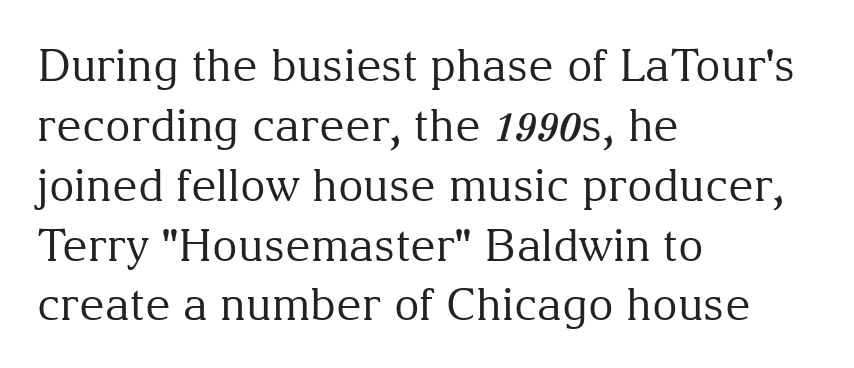
The image shows 44 px regular-weight serif type, upright; set left-aligned, normal line spacing (1.36x), normal letter spacing, not underlined; medium stroke contrast and a medium x-height.
